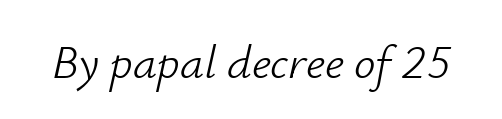
Q: Is the text bold? A: No.
Q: Is the text italic (slanted)? A: Yes, it leans right by about 12 degrees.
Q: Is the text underlined? A: No.
Q: Is the spacing between letters normal or unusually wide? A: Normal.
Q: Width (condensed, normal, or wide)? A: Normal.
Q: Stroke contrast? A: Low.
Q: x-height? A: Small.
Q: Monospaced? A: No.
